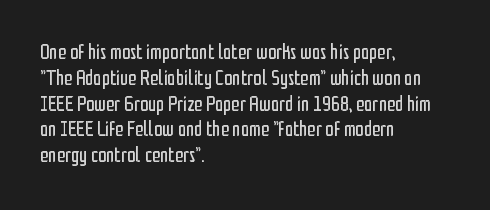
Visually the block forms a straight wall on the left and a jagged coastline on the right. This sample uses plain, unmodified letter spacing. The face looks like a standard text weight, possibly lighter. Check under the words: just untouched page. Does the lettering tilt? It doesn't — this is upright.
